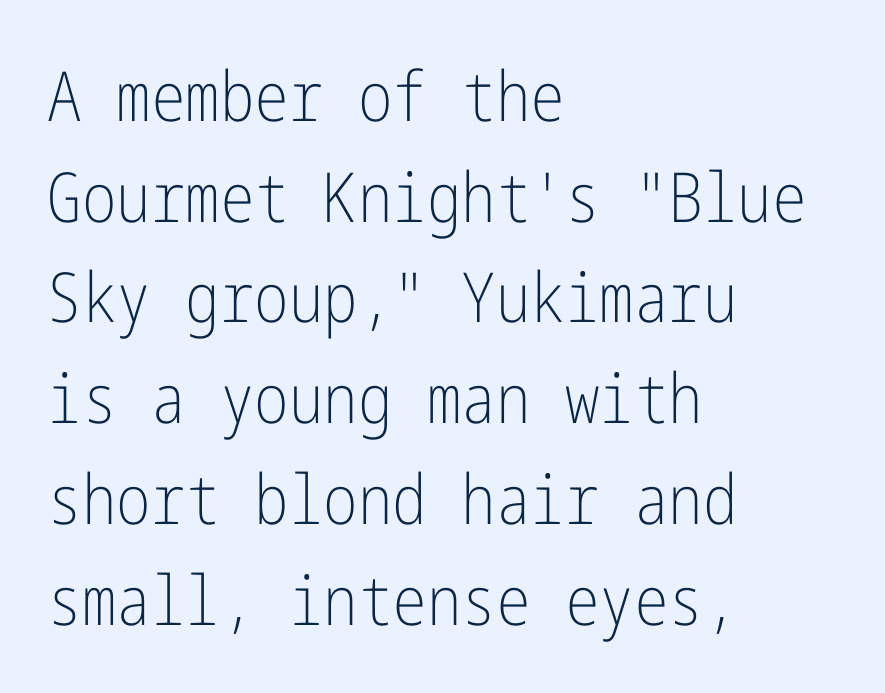
Q: Is the text bold? A: No.
Q: Is the text italic (slanted)? A: No, it is upright.
Q: Is the typeface a serif or a sans-serif typeface? A: Sans-serif.
Q: Is the text underlined? A: No.
Q: How is the paragraph aligned? A: Left-aligned.
Q: Is the spacing between letters normal or unusually wide? A: Normal.
Q: Is the spacing between lines tight, normal or loose? A: Normal.
Q: Width (condensed, normal, or wide)? A: Condensed.
Q: Stroke contrast? A: Low.
Q: x-height? A: Medium.
